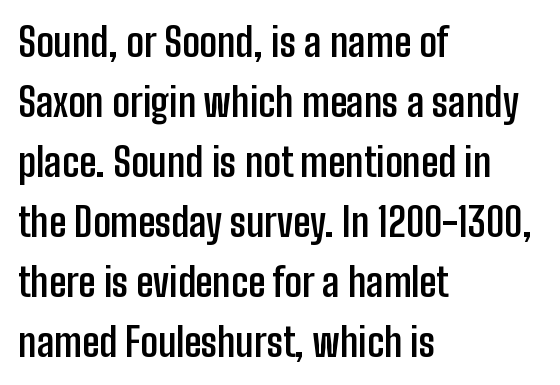
{"serif": "no", "italic": "no", "bold": "yes", "weight": "semibold", "width": "condensed", "stroke_contrast": "low", "x_height": "medium", "monospaced": "no", "underline": "no", "align": "left", "line_spacing": "normal", "line_spacing_ratio": 1.54, "letter_spacing": "normal", "letter_spacing_em": 0.0, "glyph_px": 39}
